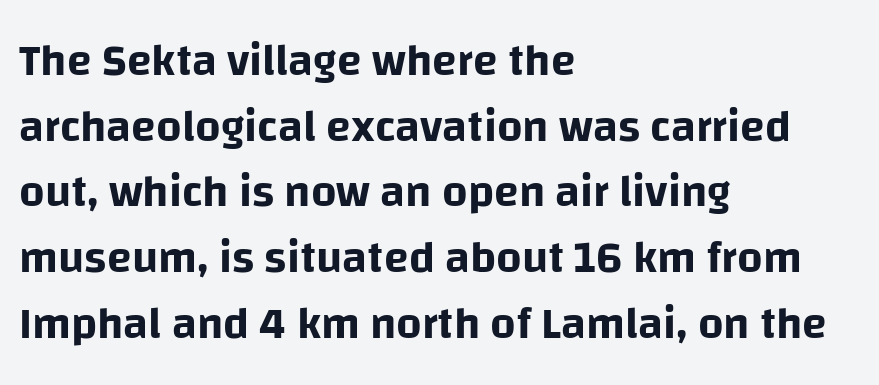
The type sits square on the baseline with zero lean. Teacher's note: observe the even left margin — that is flush-left alignment. Words appear dense and cohesive because spacing is normal. In terms of leading, this rendering sits right in the middle.
